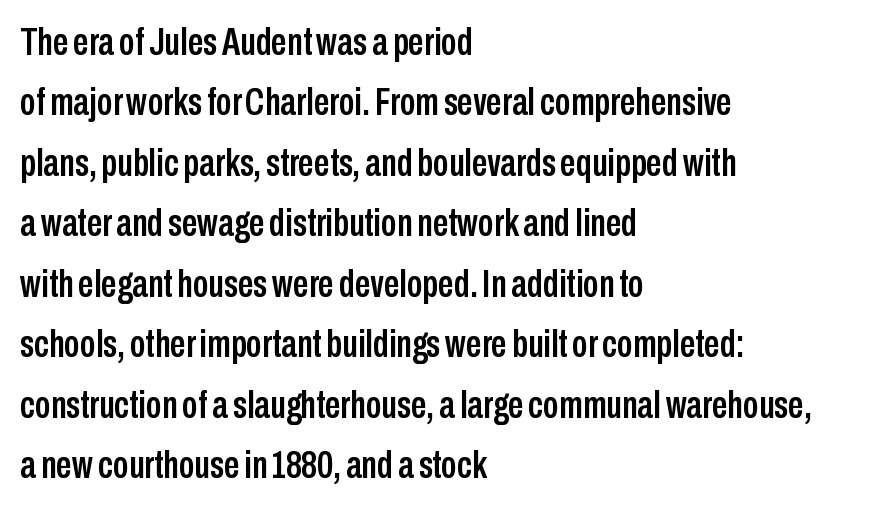
The image shows 39 px condensed sans-serif type, upright; set left-aligned, normal line spacing (1.55x), normal letter spacing, not underlined; low stroke contrast and a medium x-height.
